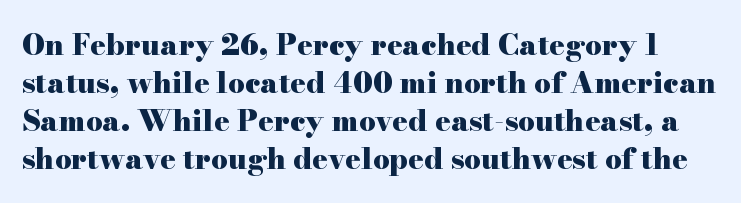
Lines of text with bare space underneath. Old-style or modern, the face here clearly has serifs. Students, this is bold: see how much ink each stroke carries. Inter-character spacing is left at the font's built-in metrics.
